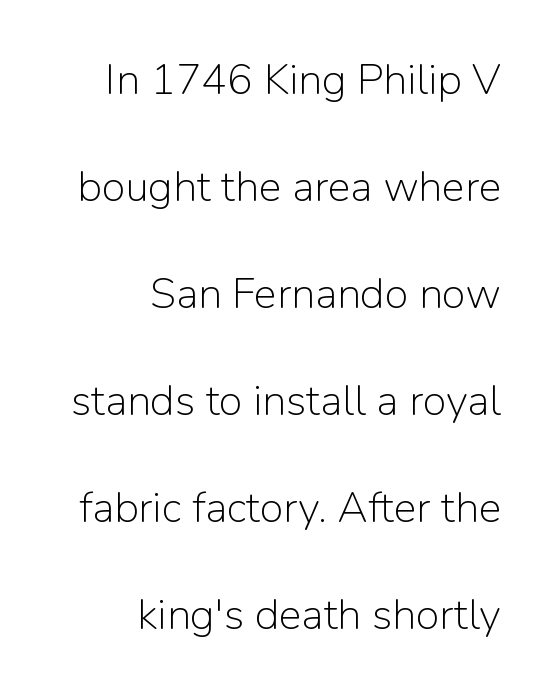
The image shows 43 px light sans-serif type, upright; set right-aligned, loose line spacing (2.49x), normal letter spacing, not underlined; low stroke contrast and a medium x-height.
